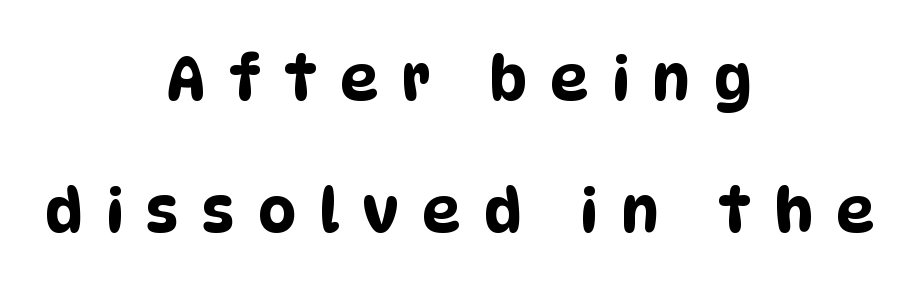
Unmarked baselines from the first word to the last. The gaps between neighbouring characters are conspicuously large. The text was rendered using a sans face with plain stroke endings. The paragraph shown floats in the horizontal middle. This block would shrink considerably if given ordinary leading; it's expanded now. Each letter keeps its own natural width here, so spacing adapts to shape.
